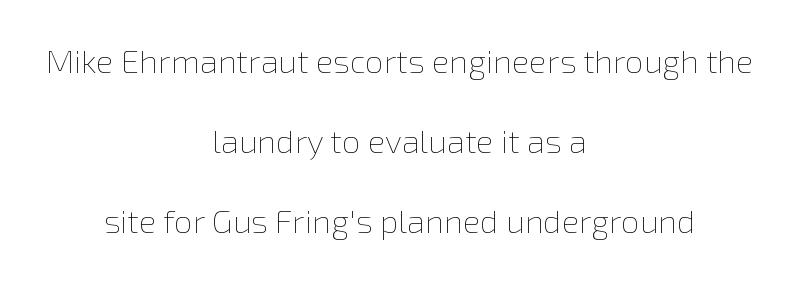
Q: Is the text bold? A: No.
Q: Is the text italic (slanted)? A: No, it is upright.
Q: Is the text underlined? A: No.
Q: How is the paragraph aligned? A: Centered.
Q: Is the spacing between letters normal or unusually wide? A: Normal.
Q: Is the spacing between lines tight, normal or loose? A: Loose.
Q: Width (condensed, normal, or wide)? A: Normal.
Q: Stroke contrast? A: Low.
Q: x-height? A: Medium.
Q: Monospaced? A: No.
